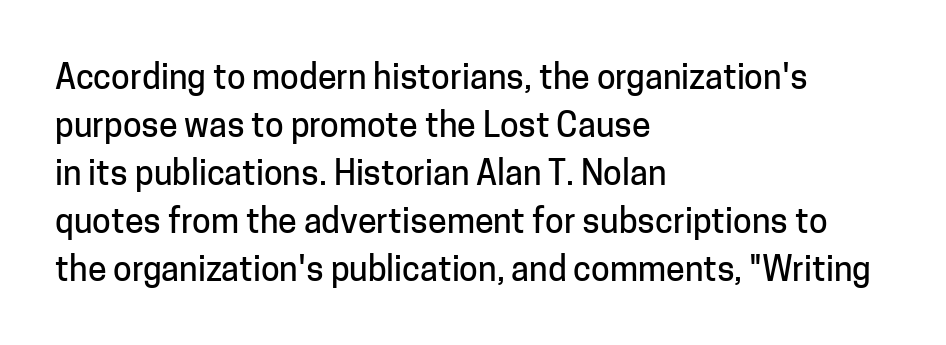
{"serif": "no", "italic": "no", "width": "normal", "stroke_contrast": "low", "x_height": "medium", "monospaced": "no", "underline": "no", "align": "left", "line_spacing": "normal", "line_spacing_ratio": 1.41, "letter_spacing": "normal", "letter_spacing_em": 0.0, "glyph_px": 34}
